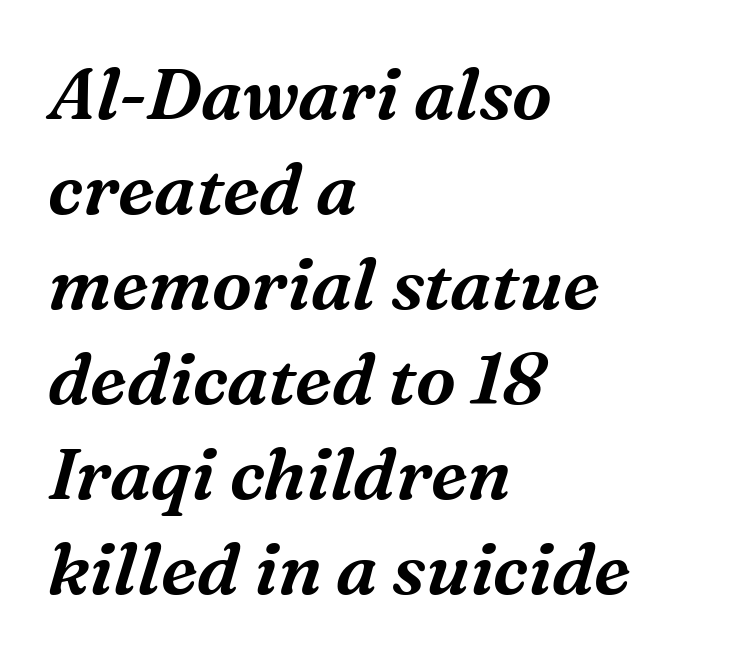
Q: Is the text italic (slanted)? A: Yes, it leans right by about 16 degrees.
Q: Is the typeface a serif or a sans-serif typeface? A: Serif.
Q: Is the text underlined? A: No.
Q: How is the paragraph aligned? A: Left-aligned.
Q: Is the spacing between letters normal or unusually wide? A: Normal.
Q: Is the spacing between lines tight, normal or loose? A: Normal.
Q: Width (condensed, normal, or wide)? A: Normal.
Q: Stroke contrast? A: Medium.
Q: x-height? A: Medium.
Q: Monospaced? A: No.
